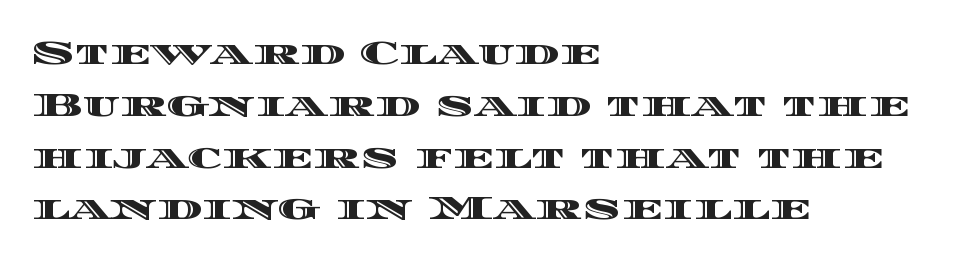
Q: Is the text italic (slanted)? A: No, it is upright.
Q: Is the text underlined? A: No.
Q: How is the paragraph aligned? A: Left-aligned.
Q: Is the spacing between letters normal or unusually wide? A: Normal.
Q: Is the spacing between lines tight, normal or loose? A: Normal.
Q: Width (condensed, normal, or wide)? A: Wide.
Q: x-height? A: Large.
Q: Monospaced? A: No.
